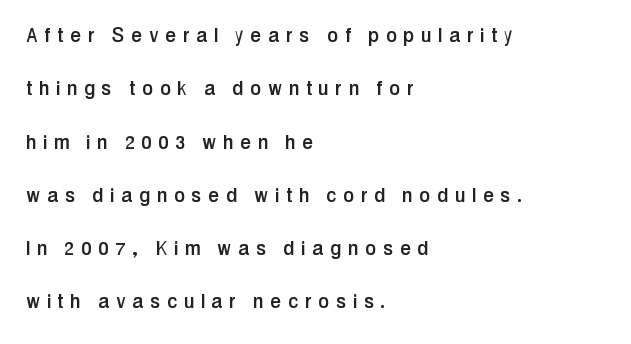
The image shows 24 px text type, upright; set left-aligned, loose line spacing (2.22x), unusually wide letter spacing (+0.31 em), not underlined.
